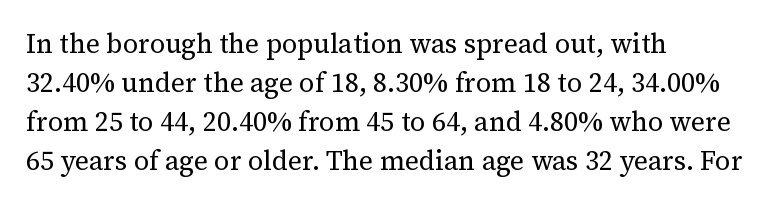
{"italic": "no", "bold": "no", "underline": "no", "align": "left", "line_spacing": "normal", "line_spacing_ratio": 1.44, "letter_spacing": "normal", "letter_spacing_em": 0.0, "glyph_px": 27}
